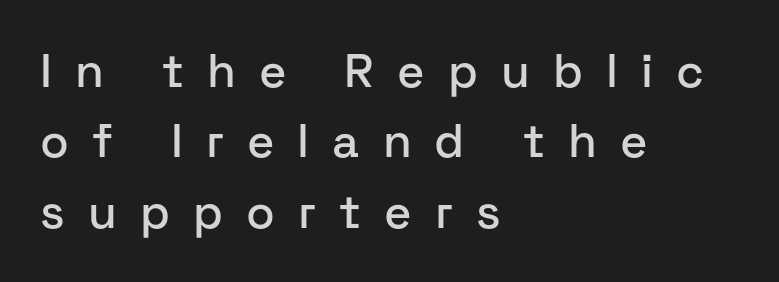
{"serif": "no", "italic": "no", "width": "normal", "stroke_contrast": "low", "x_height": "medium", "monospaced": "no", "underline": "no", "align": "left", "line_spacing": "normal", "line_spacing_ratio": 1.5, "letter_spacing": "wide", "letter_spacing_em": 0.49, "glyph_px": 47}
